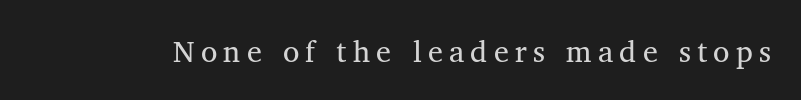
{"serif": "yes", "italic": "no", "bold": "no", "weight": "regular", "width": "normal", "stroke_contrast": "medium", "x_height": "medium", "monospaced": "no", "underline": "no", "letter_spacing": "wide", "letter_spacing_em": 0.21, "glyph_px": 30}
